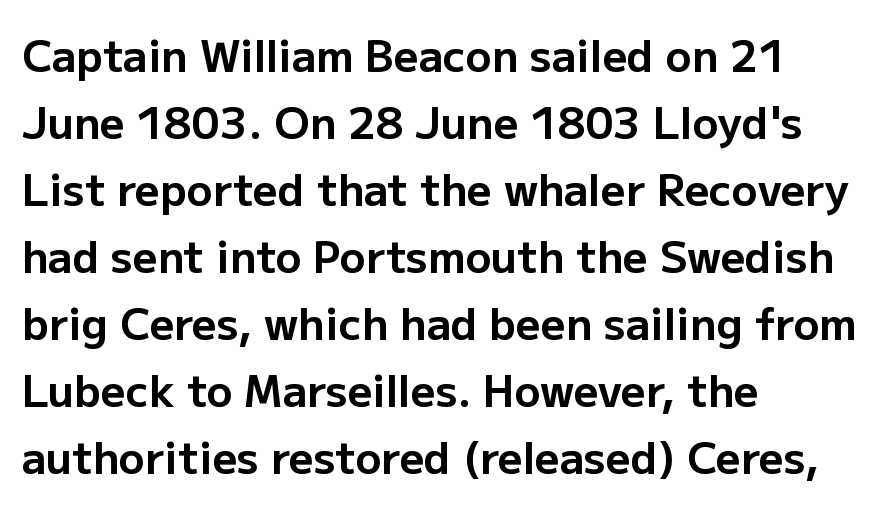
Q: Is the text bold? A: Yes.
Q: Is the text italic (slanted)? A: No, it is upright.
Q: Is the typeface a serif or a sans-serif typeface? A: Sans-serif.
Q: Is the text underlined? A: No.
Q: How is the paragraph aligned? A: Left-aligned.
Q: Is the spacing between letters normal or unusually wide? A: Normal.
Q: Is the spacing between lines tight, normal or loose? A: Normal.
Q: Width (condensed, normal, or wide)? A: Normal.
Q: Stroke contrast? A: Low.
Q: x-height? A: Medium.
Q: Monospaced? A: No.
